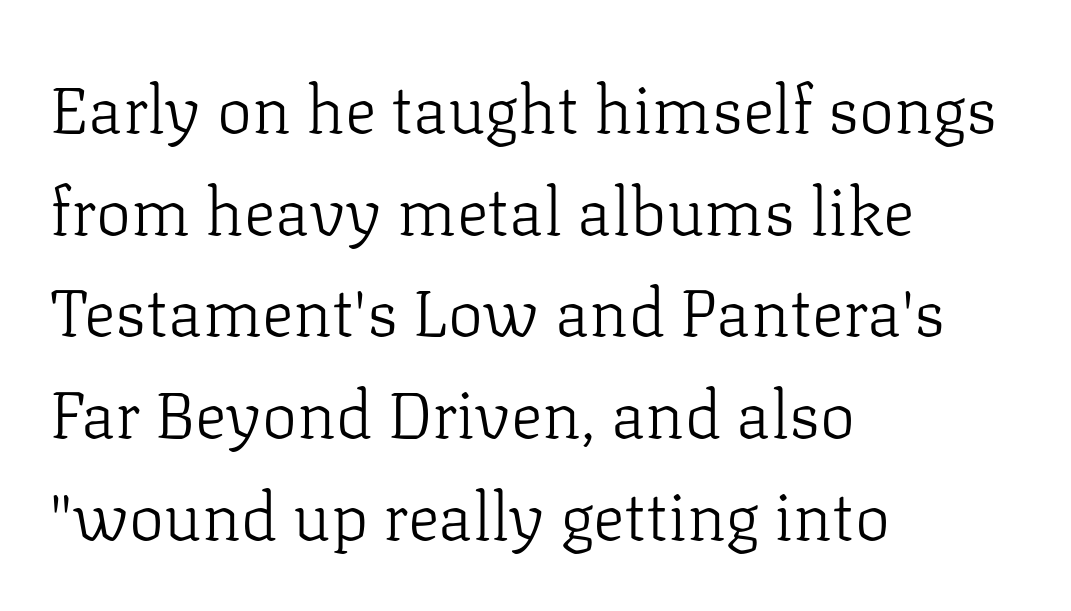
Quick note: interline space is typical. The paragraph shown leans on its left margin. The letterforms sit shoulder to shoulder at normal distance. Lines of text with bare space underneath.
